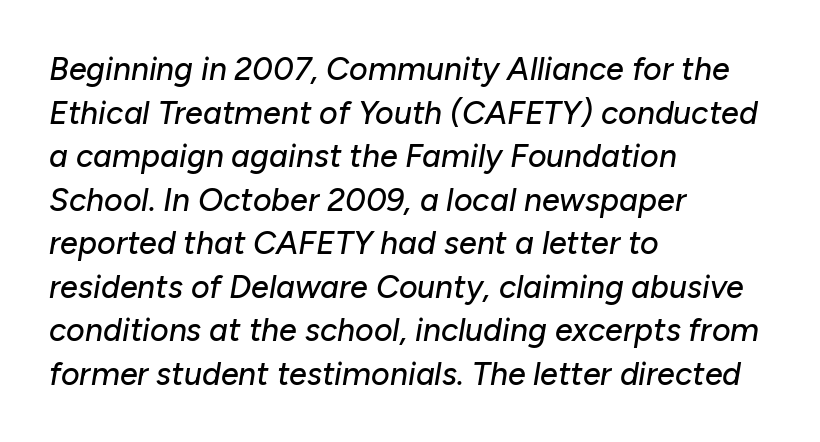
{"italic": "yes", "lean": "right", "slant_degrees": 10, "width": "normal", "stroke_contrast": "low", "x_height": "medium", "monospaced": "no", "underline": "no", "align": "left", "line_spacing": "normal", "line_spacing_ratio": 1.36, "letter_spacing": "normal", "letter_spacing_em": 0.0, "glyph_px": 32}
